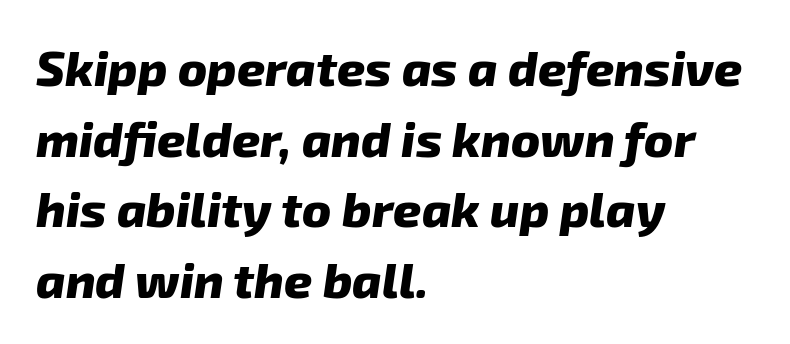
The typesetter chose a ragged-right arrangement here. Weight check: bold — yes, fully. Each letter keeps its own natural width here, so spacing adapts to shape. The vertical gap from one line to the next is medium. Beneath every word, the page is bare. Nobody touched the tracking dial on this one.
